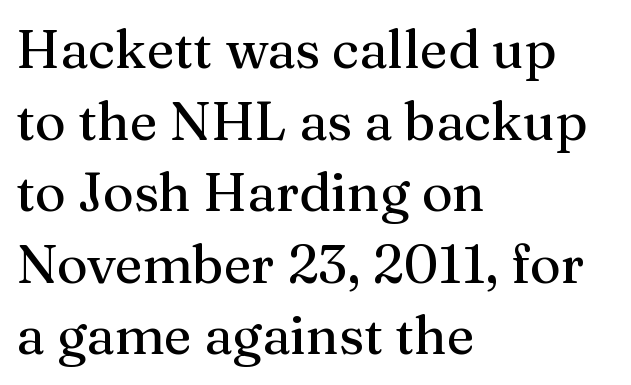
The image shows 53 px serif type, upright; set left-aligned, normal line spacing (1.35x), normal letter spacing, not underlined; medium stroke contrast and a medium x-height.
